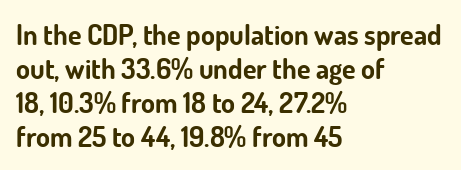
Q: Is the text bold? A: Yes.
Q: Is the text italic (slanted)? A: No, it is upright.
Q: Is the typeface a serif or a sans-serif typeface? A: Sans-serif.
Q: Is the text underlined? A: No.
Q: How is the paragraph aligned? A: Left-aligned.
Q: Is the spacing between letters normal or unusually wide? A: Normal.
Q: Width (condensed, normal, or wide)? A: Normal.
Q: Stroke contrast? A: Low.
Q: x-height? A: Small.
Q: Monospaced? A: No.
